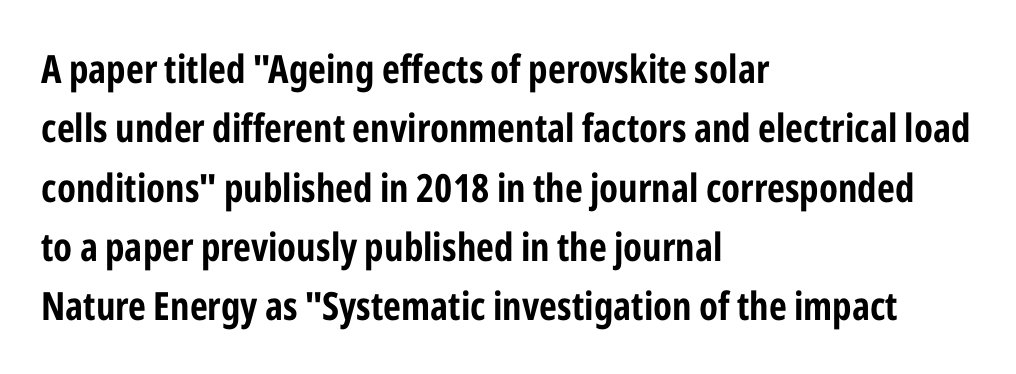
The image shows 39 px condensed sans-serif type, upright; set left-aligned, normal line spacing (1.52x), normal letter spacing, not underlined; low stroke contrast and a medium x-height.
